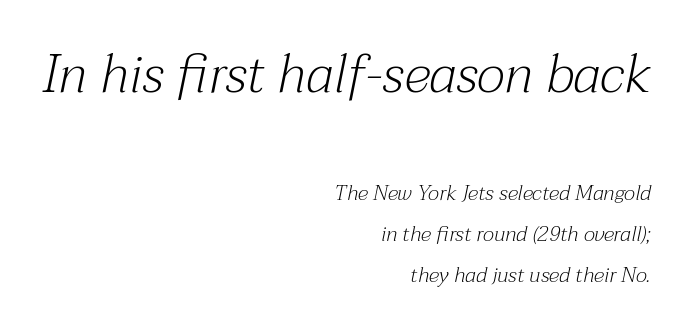
The image shows 53 px light serif type, italic (leaning right); set right-aligned, loose line spacing (1.95x), normal letter spacing, not underlined; the first (top) block is 2.52x larger; medium stroke contrast and a medium x-height.
